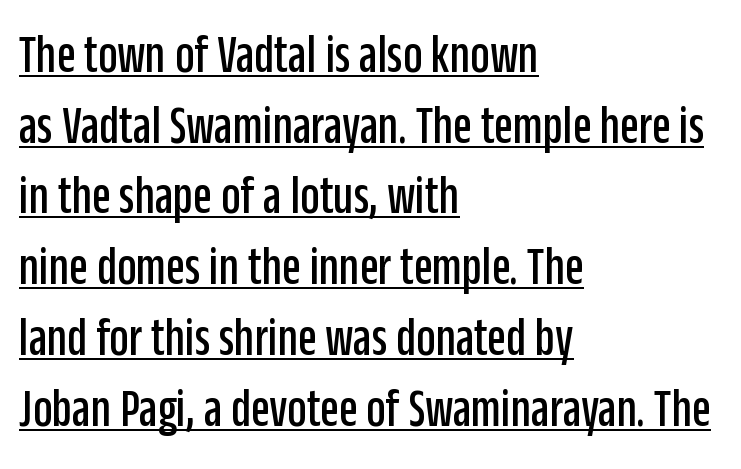
{"serif": "no", "italic": "no", "width": "condensed", "stroke_contrast": "low", "x_height": "large", "monospaced": "no", "underline": "yes", "align": "left", "line_spacing": "normal", "line_spacing_ratio": 1.31, "letter_spacing": "normal", "letter_spacing_em": 0.0, "glyph_px": 54}
